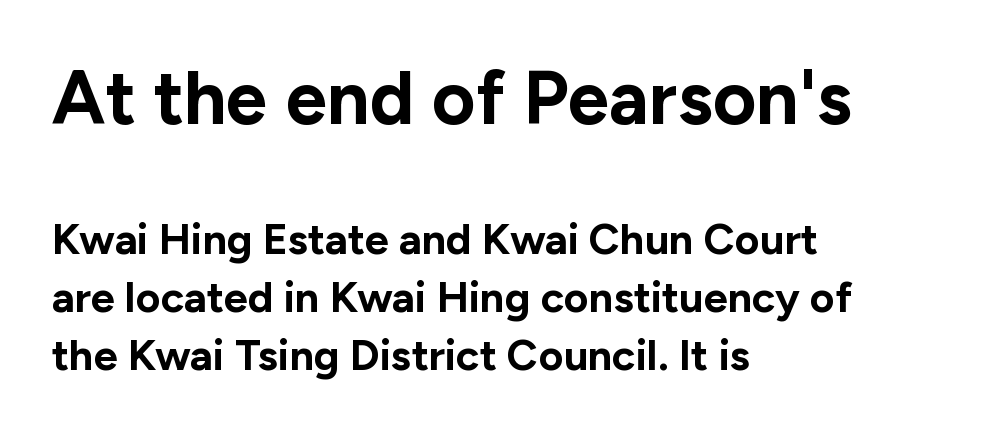
Q: Is the text bold? A: Yes.
Q: Is the text italic (slanted)? A: No, it is upright.
Q: Is the typeface a serif or a sans-serif typeface? A: Sans-serif.
Q: Is the text underlined? A: No.
Q: How is the paragraph aligned? A: Left-aligned.
Q: Is the spacing between letters normal or unusually wide? A: Normal.
Q: Is the spacing between lines tight, normal or loose? A: Normal.
Q: Which block of text is set in a larger size, the first (top) or the second (bottom)? A: The first (top) one.
Q: Width (condensed, normal, or wide)? A: Normal.
Q: Stroke contrast? A: Low.
Q: x-height? A: Medium.
Q: Monospaced? A: No.
